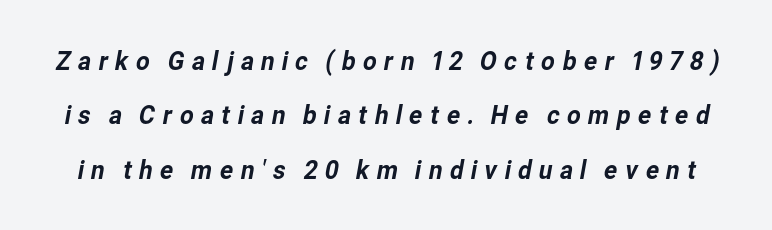
The image shows 27 px text type; set loose line spacing (2.01x), unusually wide letter spacing (+0.22 em), not underlined.
